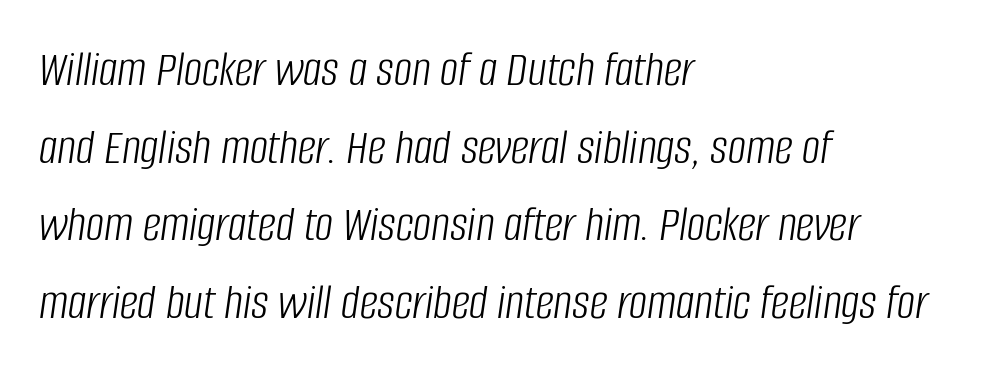
The image shows 51 px light, condensed type, italic (leaning right); set left-aligned, normal line spacing (1.52x), normal letter spacing, not underlined; low stroke contrast and a large x-height.
